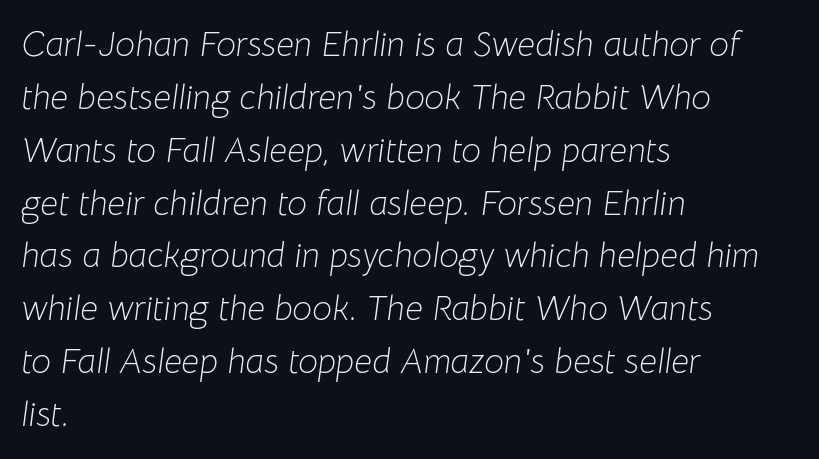
{"italic": "yes", "lean": "right", "slant_degrees": 8, "bold": "no", "weight": "light", "width": "normal", "stroke_contrast": "low", "x_height": "medium", "monospaced": "no", "underline": "no", "align": "left", "line_spacing": "normal", "line_spacing_ratio": 1.51, "letter_spacing": "normal", "letter_spacing_em": 0.0, "glyph_px": 35}
